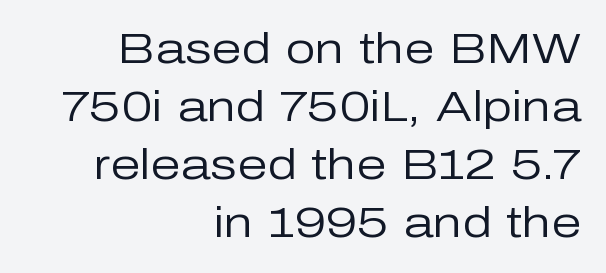
The image shows 43 px regular-weight sans-serif type, upright; set right-aligned, normal line spacing (1.35x), normal letter spacing, not underlined; low stroke contrast and a medium x-height.
